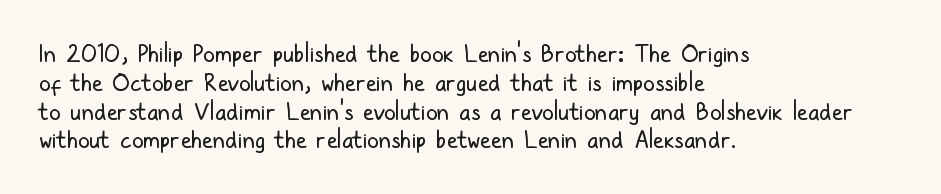
Horizontal alignment here is leftward, the default for most running prose. Is the stroke heavy? The answer is a plain regular-or-lighter. Posture: upright roman. The baseline area is clear. Between one letter and the next there's only the usual sliver of space.
